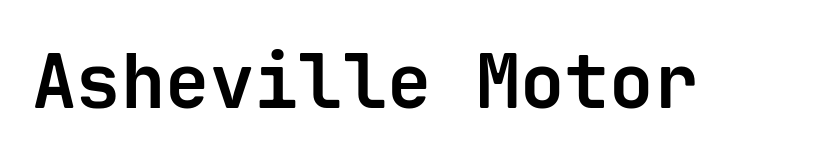
Characters follow at the spacing the type designer built in. Each letter, wide or thin by design, is forced into the same width here. The rendering uses a bold face; every stroke is thick and dark. Italic? Not at all — the glyphs are vertical. Regarding serifs, this sample does without them.
